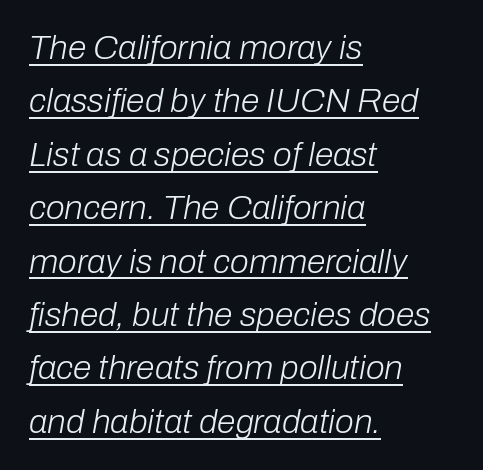
The image shows 34 px light type, italic (leaning right); set left-aligned, normal line spacing (1.57x), normal letter spacing, underlined; low stroke contrast and a medium x-height.
